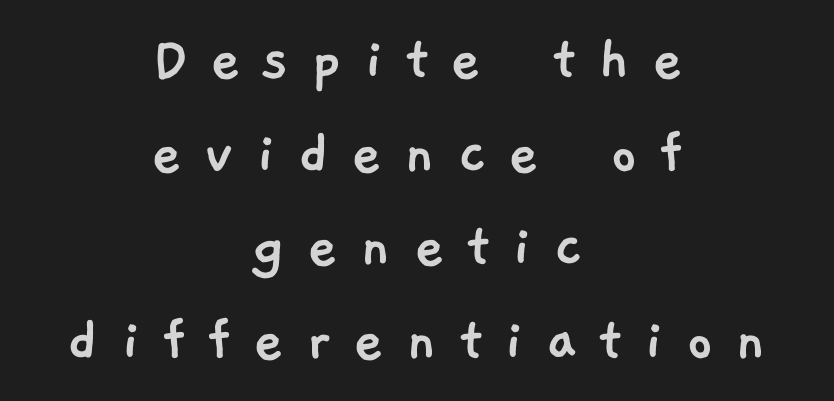
The image shows 66 px sans-serif type; set centered, normal line spacing (1.42x), unusually wide letter spacing (+0.33 em), not underlined; low stroke contrast and a medium x-height.
